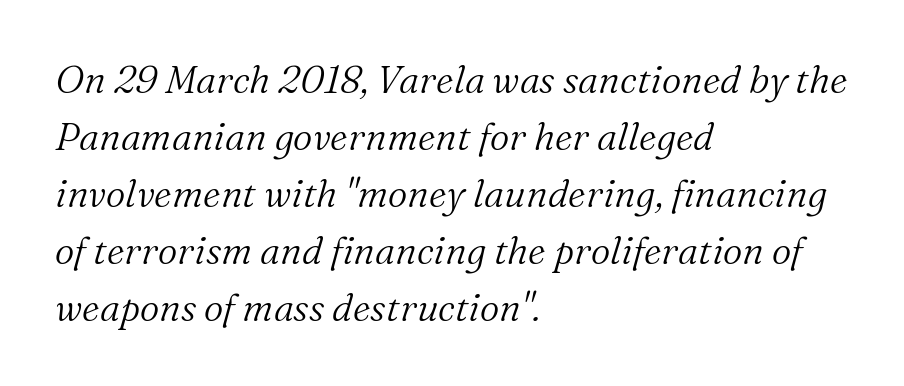
Notice how the stems are inclined rather than vertical — that's the hallmark of italics. Weight: not bold — regular or lighter. Proportional: the letters do not fall into vertical columns. Standard letterfit; no display-style spreading of the glyphs. A student would call this left alignment; a typographer would say flush left, rag right.
